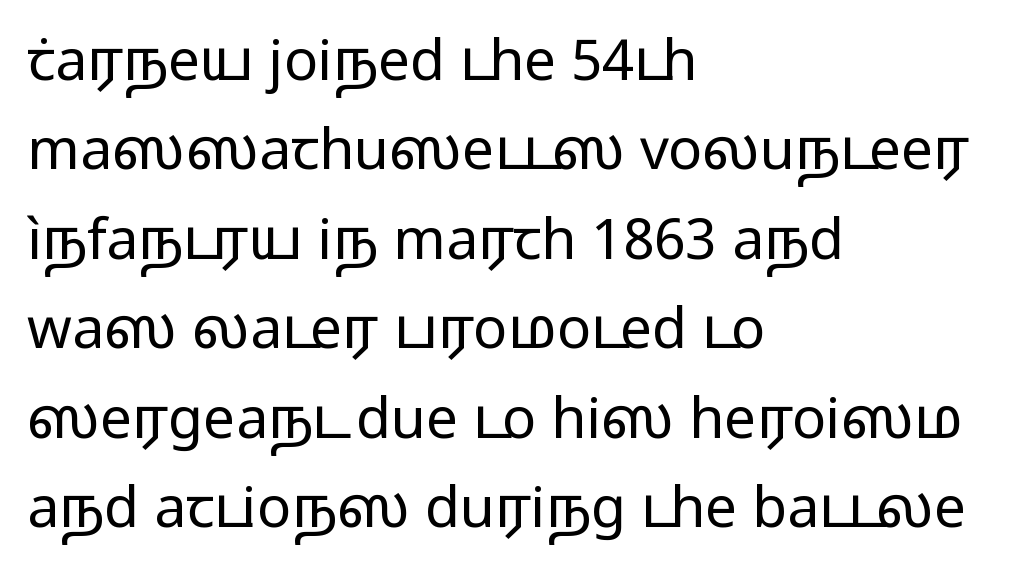
The image shows 57 px regular-weight, wide sans-serif type, upright; set left-aligned, normal line spacing (1.57x), normal letter spacing, not underlined; low stroke contrast and a medium x-height.
